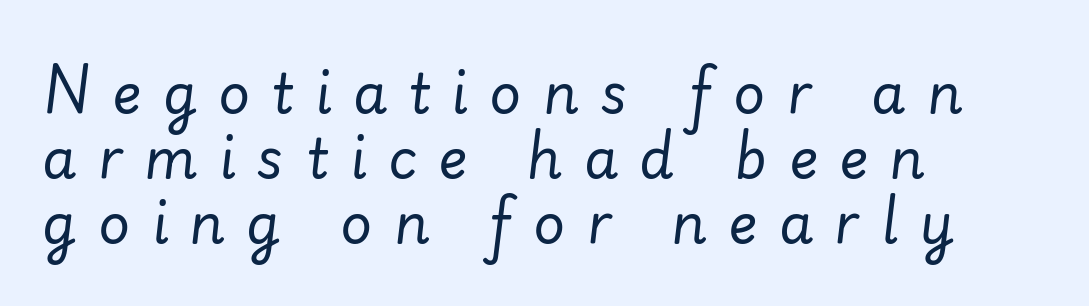
{"italic": "yes", "lean": "right", "slant_degrees": 7, "bold": "no", "weight": "regular", "width": "normal", "stroke_contrast": "low", "x_height": "small", "monospaced": "no", "underline": "no", "align": "left", "line_spacing_ratio": 1.18, "letter_spacing": "wide", "letter_spacing_em": 0.39, "glyph_px": 55}
